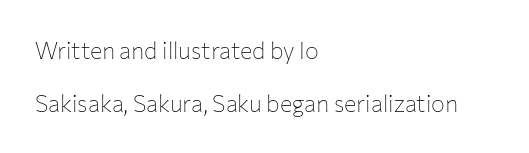
The letterforms sit at book weight or below. Underlining? Definitely not there. Caption: standard tracking, unaltered. Each new line begins a long way beneath the previous one.
